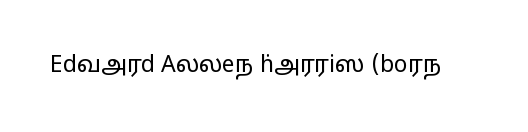
The type is set solid horizontally, with unmodified tracking. Words float on clear page, feet unadorned. A quiet, ordinary-to-light weight characterises the typeface. The type sits square on the baseline with zero lean.
